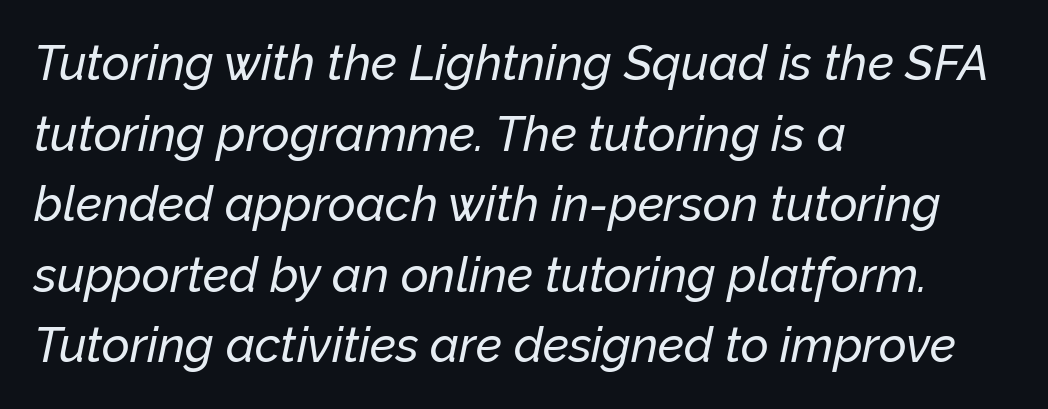
The image shows 48 px text type, italic (leaning right); set left-aligned, normal line spacing (1.47x), normal letter spacing, not underlined; low stroke contrast and a medium x-height.
